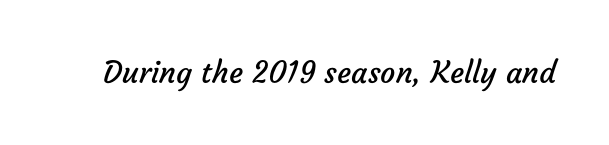
No word sits above an underline. Unbolded letterforms with no extra heft. Note the varied advance widths — an 'i' is clearly narrower than an 'm'. These lines keep a tight, regular rhythm from letter to letter.
